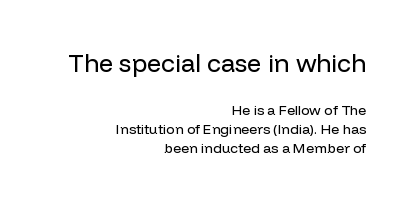
The image shows 25 px text type, upright; set right-aligned, normal line spacing (1.36x), normal letter spacing, not underlined; the first (top) block is 1.79x larger.
